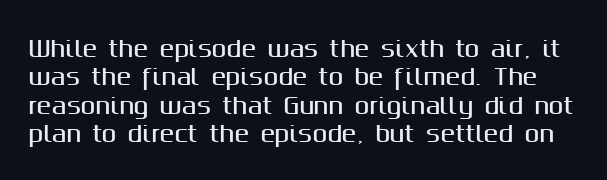
The image shows 22 px text type, upright; set normal line spacing (1.29x), normal letter spacing, not underlined.
